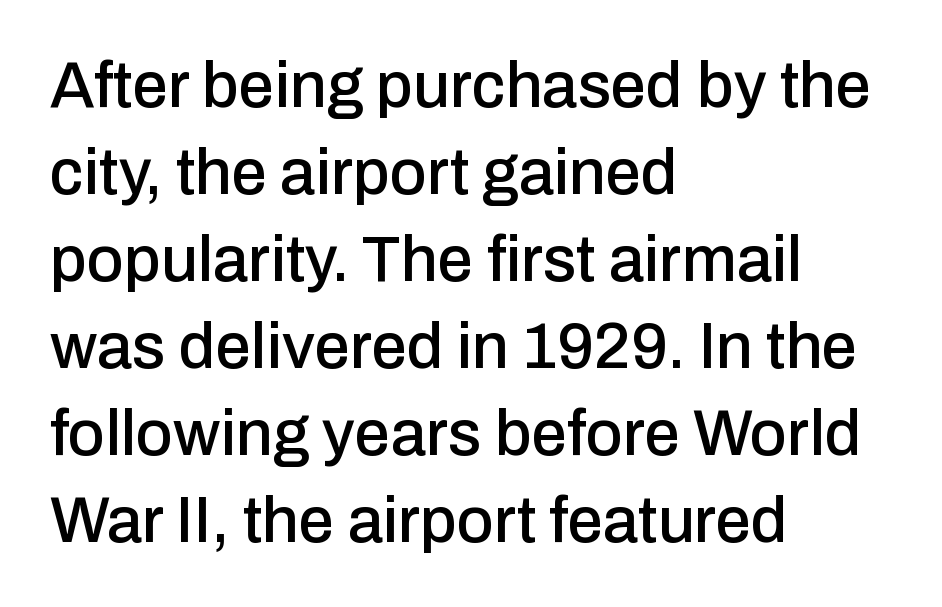
The image shows 64 px sans-serif type, upright; set left-aligned, normal line spacing (1.36x), normal letter spacing, not underlined; low stroke contrast and a medium x-height.
